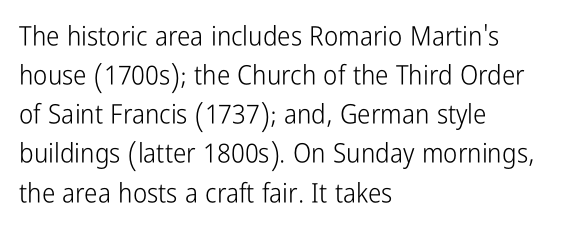
Default kerning and tracking; the words read as compact shapes. No heavy texture on the line: the type isn't bold. A roman cut, with each character standing at attention. Notice how the passage keeps a crisp vertical edge on the left only. Bare-footed words on every line.
